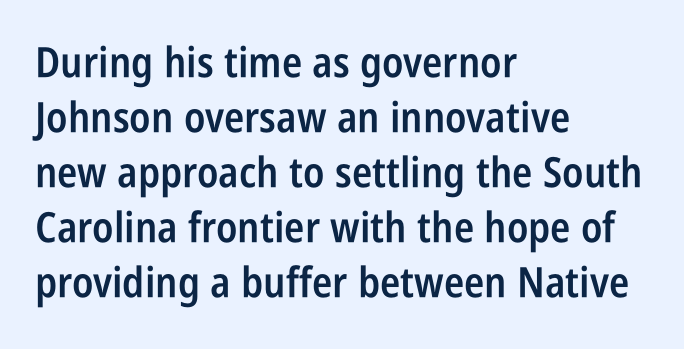
Q: Is the text bold? A: Semi-bold.
Q: Is the text italic (slanted)? A: No, it is upright.
Q: Is the typeface a serif or a sans-serif typeface? A: Sans-serif.
Q: Is the text underlined? A: No.
Q: How is the paragraph aligned? A: Left-aligned.
Q: Is the spacing between letters normal or unusually wide? A: Normal.
Q: Is the spacing between lines tight, normal or loose? A: Normal.
Q: Width (condensed, normal, or wide)? A: Condensed.
Q: Stroke contrast? A: Low.
Q: x-height? A: Large.
Q: Monospaced? A: No.
